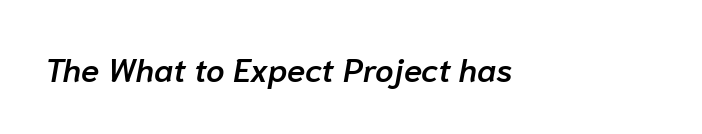
The image shows 33 px semibold type, italic (leaning right); set normal letter spacing, not underlined; low stroke contrast and a medium x-height.
